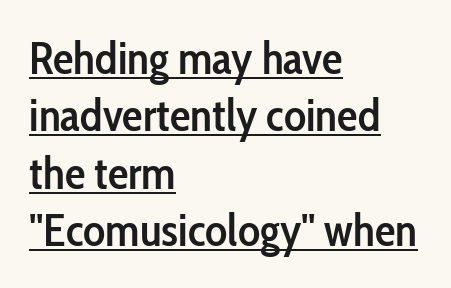
The image shows 46 px semibold, condensed sans-serif type, upright; set left-aligned, normal line spacing (1.25x), normal letter spacing, underlined; low stroke contrast and a medium x-height.
